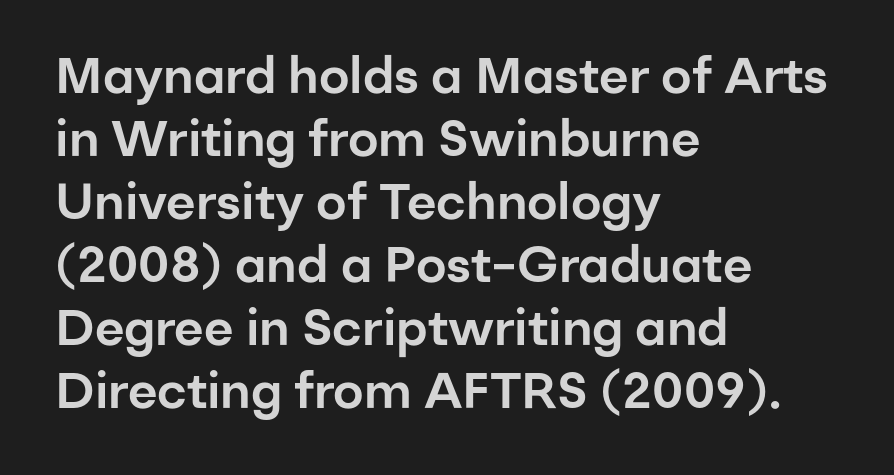
Q: Is the text italic (slanted)? A: No, it is upright.
Q: Is the typeface a serif or a sans-serif typeface? A: Sans-serif.
Q: Is the text underlined? A: No.
Q: How is the paragraph aligned? A: Left-aligned.
Q: Is the spacing between letters normal or unusually wide? A: Normal.
Q: Is the spacing between lines tight, normal or loose? A: Normal.
Q: Width (condensed, normal, or wide)? A: Normal.
Q: Stroke contrast? A: Low.
Q: x-height? A: Medium.
Q: Monospaced? A: No.
